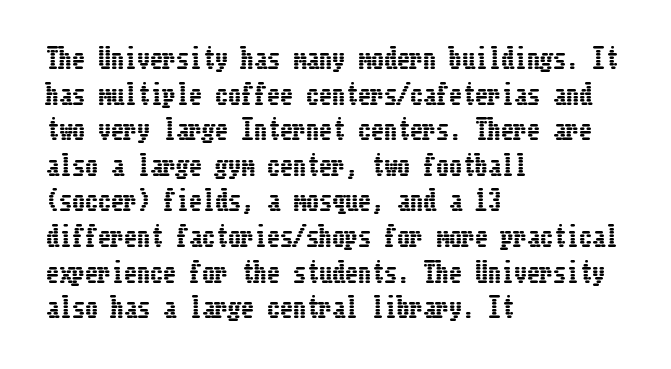
Q: Is the text italic (slanted)? A: No, it is upright.
Q: Is the text underlined? A: No.
Q: How is the paragraph aligned? A: Left-aligned.
Q: Is the spacing between letters normal or unusually wide? A: Normal.
Q: Is the spacing between lines tight, normal or loose? A: Normal.
